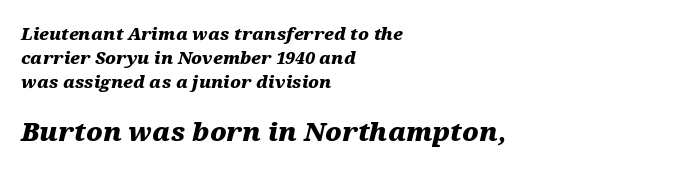
The image shows 26 px bold type, italic (leaning right); set left-aligned, normal line spacing (1.4x), normal letter spacing, not underlined; the second (bottom) block is 1.53x larger.
